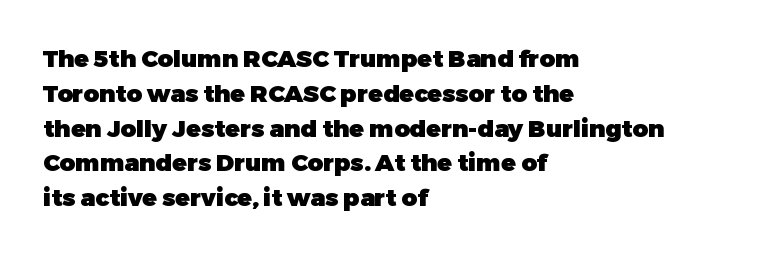
Nope, not italic — everything's standing straight. The passage shown has conventional tracking throughout. Bold? Absolutely — the strokes are thick and heavy. If you drew a ruler down the left edge, every line would touch it. The gap between lines stays unmarked. Horizontal bands of white between lines are of average thickness.
